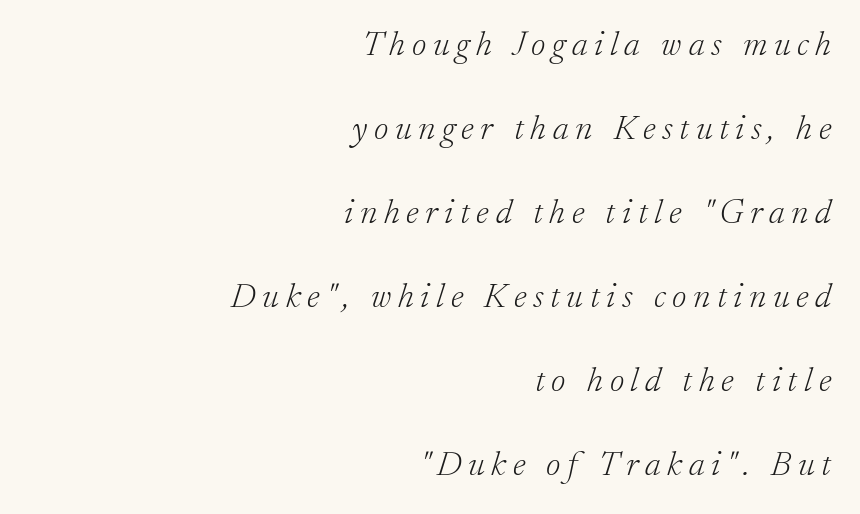
Q: Is the text bold? A: No.
Q: Is the text italic (slanted)? A: Yes, it leans right by about 17 degrees.
Q: Is the typeface a serif or a sans-serif typeface? A: Serif.
Q: Is the text underlined? A: No.
Q: How is the paragraph aligned? A: Right-aligned.
Q: Is the spacing between lines tight, normal or loose? A: Loose.
Q: Width (condensed, normal, or wide)? A: Normal.
Q: Stroke contrast? A: Low.
Q: x-height? A: Small.
Q: Monospaced? A: No.
